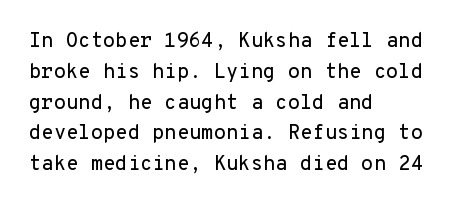
{"italic": "no", "underline": "no", "align": "left", "line_spacing": "normal", "line_spacing_ratio": 1.54, "letter_spacing": "normal", "letter_spacing_em": 0.0, "glyph_px": 20}
